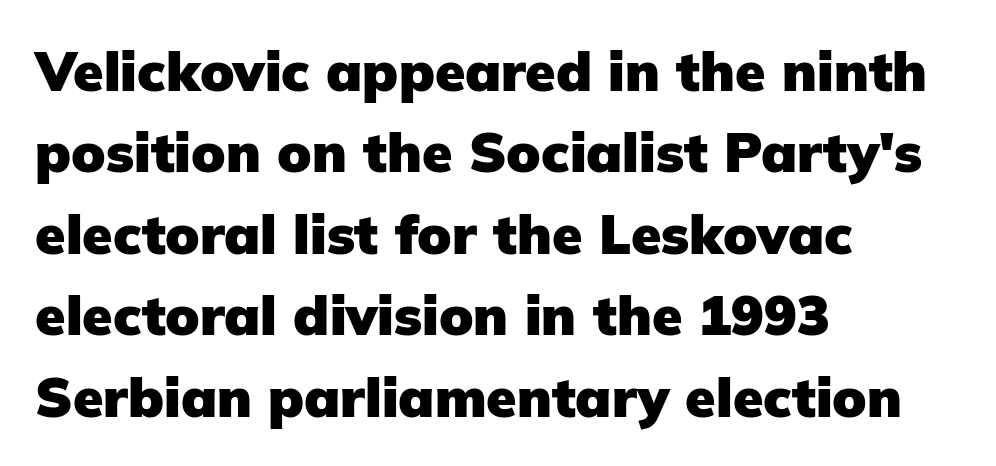
The image shows 55 px heavy sans-serif type, upright; set left-aligned, normal line spacing (1.48x), normal letter spacing, not underlined; low stroke contrast and a medium x-height.
